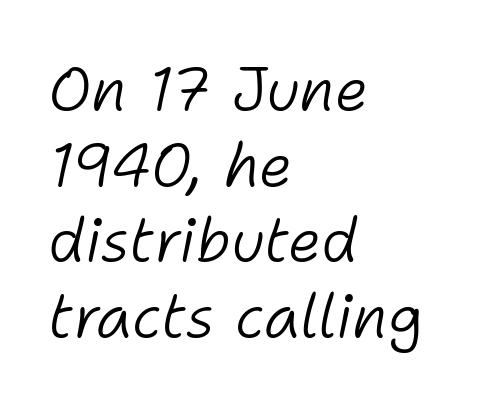
Spacing verdict: proportional, widths tailored to each character. Line starts are locked; line ends wander. This is oblique type, the kind used for emphasis or titles. Any mark beneath the type? The region is blank.
